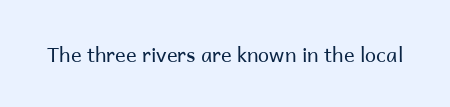
Posture: upright roman. Short note: letters normally spaced. The weight would be labelled regular, book, light, or lighter still. Lines of text with bare space underneath.
